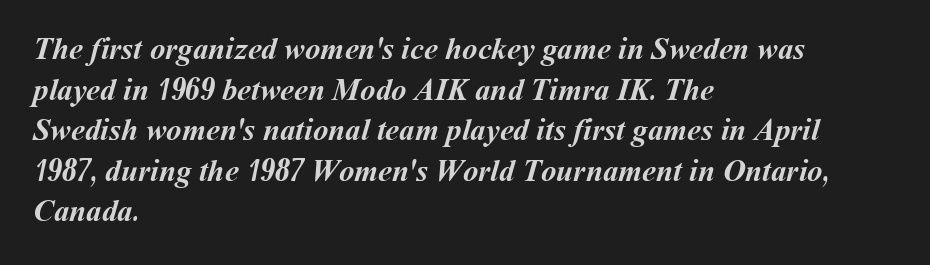
{"bold": "yes", "weight": "semibold", "width": "normal", "stroke_contrast": "medium", "x_height": "medium", "monospaced": "no", "underline": "no", "align": "left", "line_spacing": "normal", "line_spacing_ratio": 1.31, "letter_spacing": "normal", "letter_spacing_em": 0.0, "glyph_px": 31}
